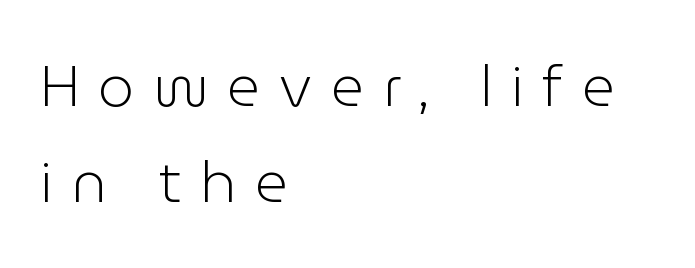
Q: Is the text bold? A: No.
Q: Is the text italic (slanted)? A: No, it is upright.
Q: Is the typeface a serif or a sans-serif typeface? A: Sans-serif.
Q: Is the text underlined? A: No.
Q: How is the paragraph aligned? A: Left-aligned.
Q: Is the spacing between letters normal or unusually wide? A: Unusually wide.
Q: Is the spacing between lines tight, normal or loose? A: Normal.
Q: Width (condensed, normal, or wide)? A: Normal.
Q: Stroke contrast? A: Low.
Q: x-height? A: Medium.
Q: Monospaced? A: No.
